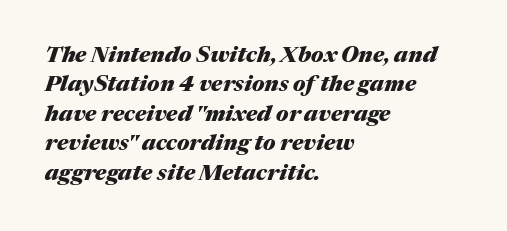
A typesetter would call this zero additional tracking. Rows of type keep a routine distance in the vertical direction. These lines stack with their left ends in a neat column. Chunky letters — that's bold for sure.
